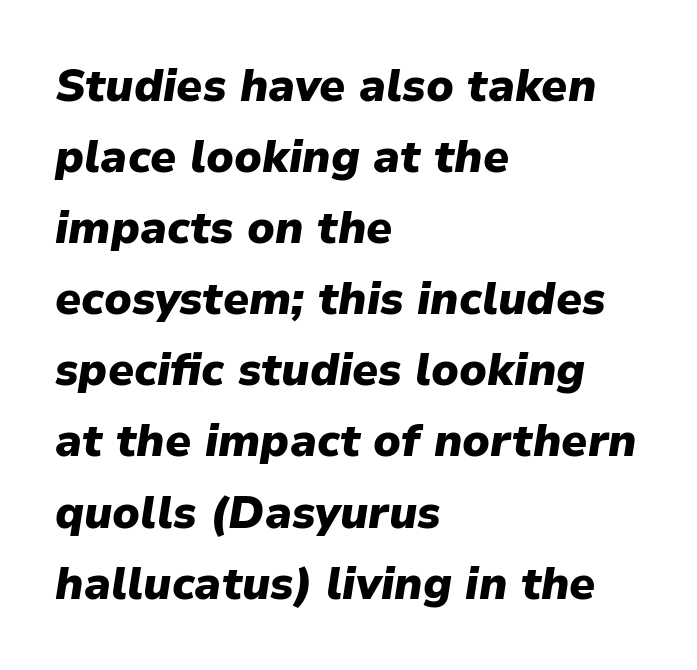
The letters advance in unequal steps, a hallmark of proportional type. The line-height multiplier appears to be the usual default. Compared with a centered layout, this one pins lines to the left instead. These lines were composed using italics.
